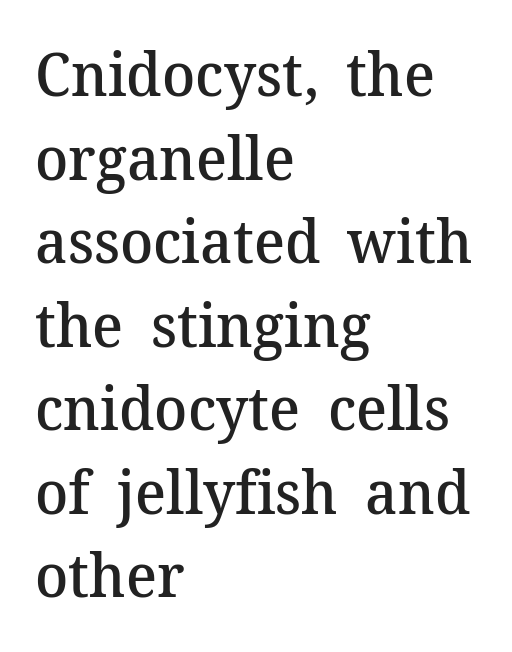
Q: Is the text bold? A: Semi-bold.
Q: Is the text italic (slanted)? A: No, it is upright.
Q: Is the typeface a serif or a sans-serif typeface? A: Serif.
Q: Is the text underlined? A: No.
Q: How is the paragraph aligned? A: Left-aligned.
Q: Is the spacing between letters normal or unusually wide? A: Normal.
Q: Is the spacing between lines tight, normal or loose? A: Normal.
Q: Width (condensed, normal, or wide)? A: Normal.
Q: Stroke contrast? A: Medium.
Q: x-height? A: Medium.
Q: Monospaced? A: No.
